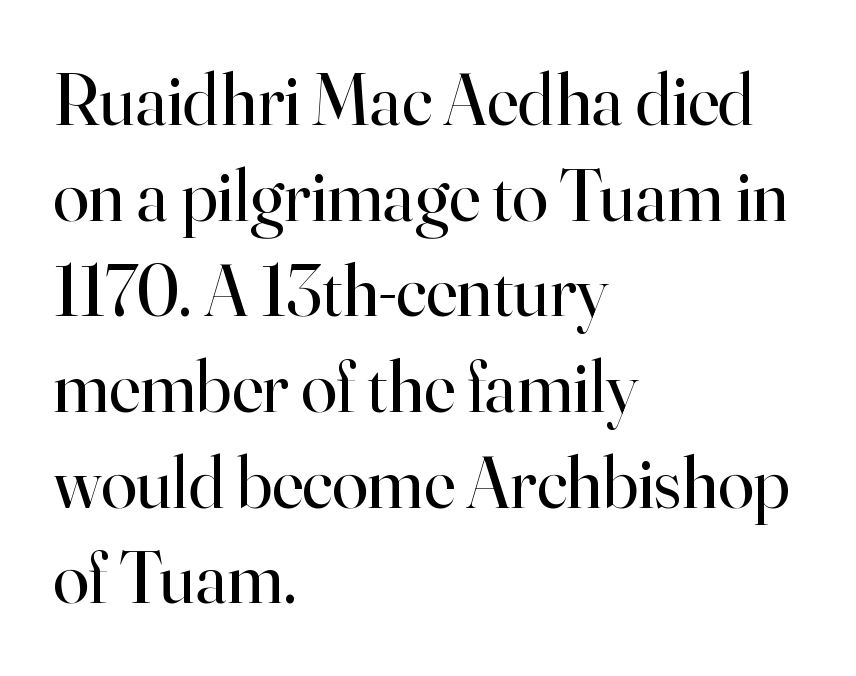
Q: Is the text bold? A: No.
Q: Is the text italic (slanted)? A: No, it is upright.
Q: Is the typeface a serif or a sans-serif typeface? A: Serif.
Q: Is the text underlined? A: No.
Q: How is the paragraph aligned? A: Left-aligned.
Q: Is the spacing between letters normal or unusually wide? A: Normal.
Q: Is the spacing between lines tight, normal or loose? A: Normal.
Q: Width (condensed, normal, or wide)? A: Normal.
Q: Stroke contrast? A: High.
Q: x-height? A: Small.
Q: Monospaced? A: No.
